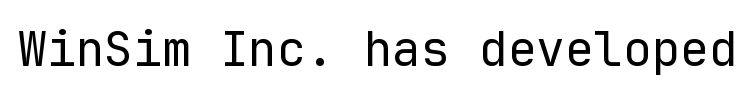
{"serif": "no", "italic": "no", "bold": "no", "weight": "regular", "width": "normal", "stroke_contrast": "low", "x_height": "medium", "monospaced": "yes", "underline": "no", "letter_spacing": "normal", "letter_spacing_em": 0.0, "glyph_px": 48}
